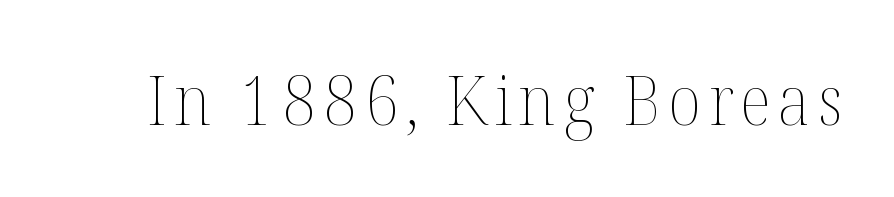
Posture: upright roman. The passage shown is not underscored anywhere. Letters have the restrained weight of plain body copy at most. Proportional: the letters do not fall into vertical columns.
